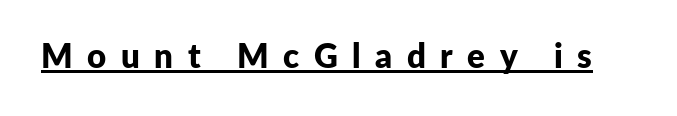
The image shows 33 px bold sans-serif type, upright; set unusually wide letter spacing (+0.44 em), underlined; low stroke contrast and a medium x-height.
